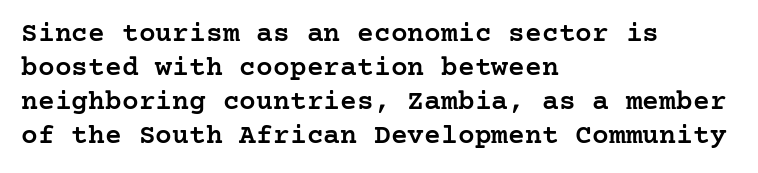
{"serif": "yes", "italic": "no", "bold": "semi", "weight": "semibold", "width": "normal", "stroke_contrast": "low", "x_height": "medium", "underline": "no", "align": "left", "line_spacing_ratio": 1.21, "letter_spacing": "normal", "letter_spacing_em": 0.0, "glyph_px": 28}
